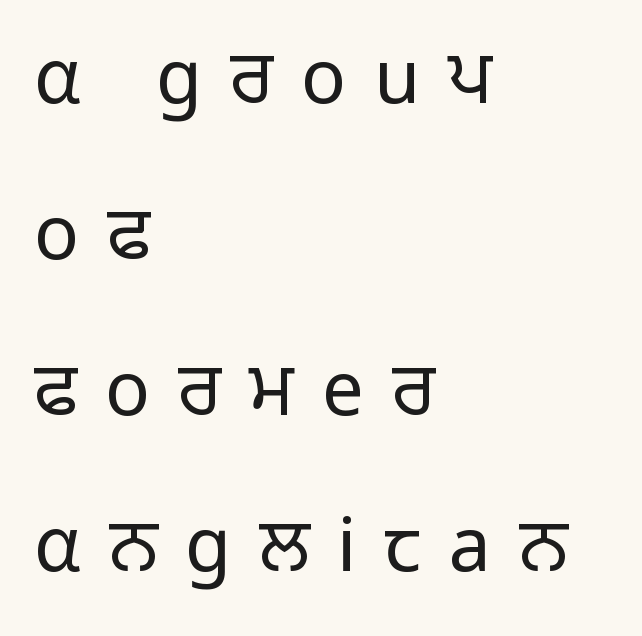
Someone cranked the tracking dial way up on this one. Bare-footed words on every line. This reads as an unemphasized weight, regular at the heaviest. The typography opts for an upright posture over an oblique one.
